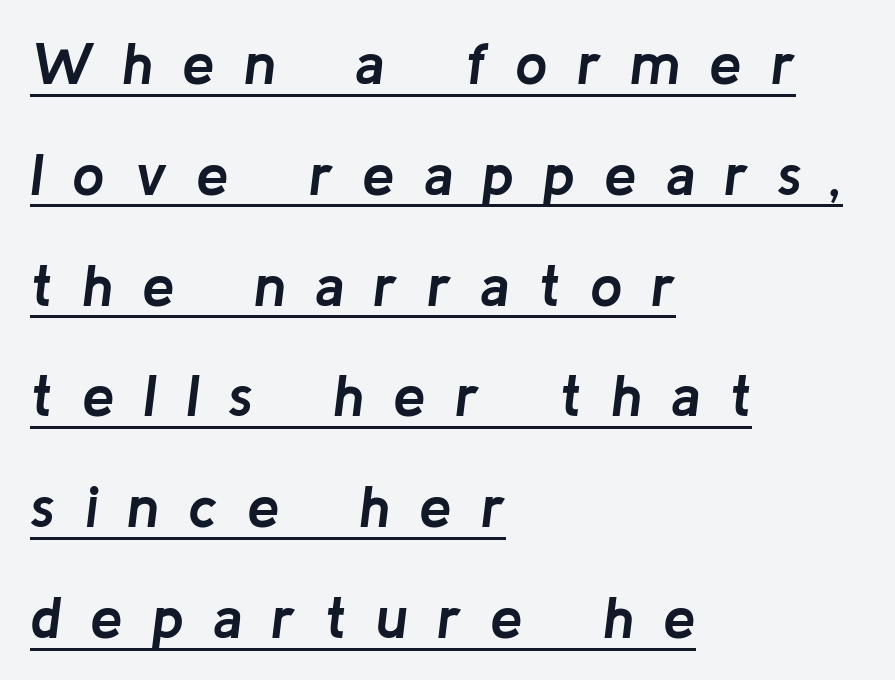
Q: Is the text bold? A: Yes.
Q: Is the text italic (slanted)? A: Yes, it leans right by about 8 degrees.
Q: Is the text underlined? A: Yes.
Q: How is the paragraph aligned? A: Left-aligned.
Q: Is the spacing between letters normal or unusually wide? A: Unusually wide.
Q: Is the spacing between lines tight, normal or loose? A: Loose.
Q: Width (condensed, normal, or wide)? A: Normal.
Q: Stroke contrast? A: Low.
Q: x-height? A: Medium.
Q: Monospaced? A: No.
